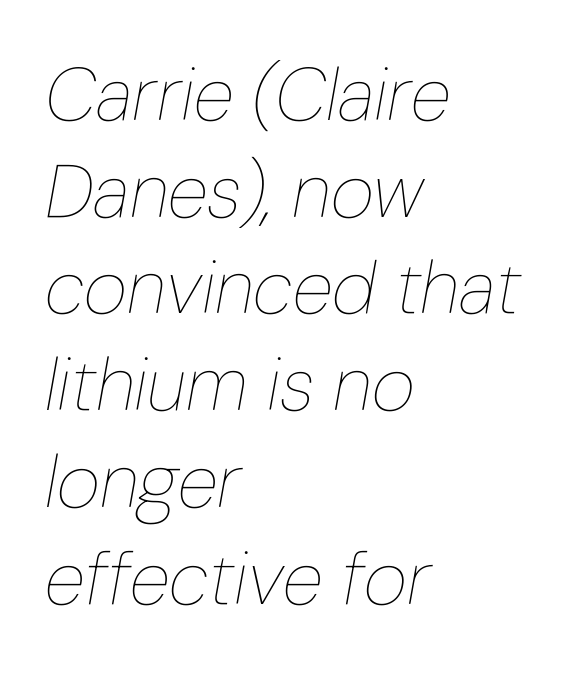
{"italic": "yes", "lean": "right", "slant_degrees": 10, "bold": "no", "weight": "thin", "width": "condensed", "stroke_contrast": "low", "x_height": "medium", "monospaced": "no", "underline": "no", "align": "left", "line_spacing": "normal", "line_spacing_ratio": 1.29, "letter_spacing": "normal", "letter_spacing_em": 0.0, "glyph_px": 75}
